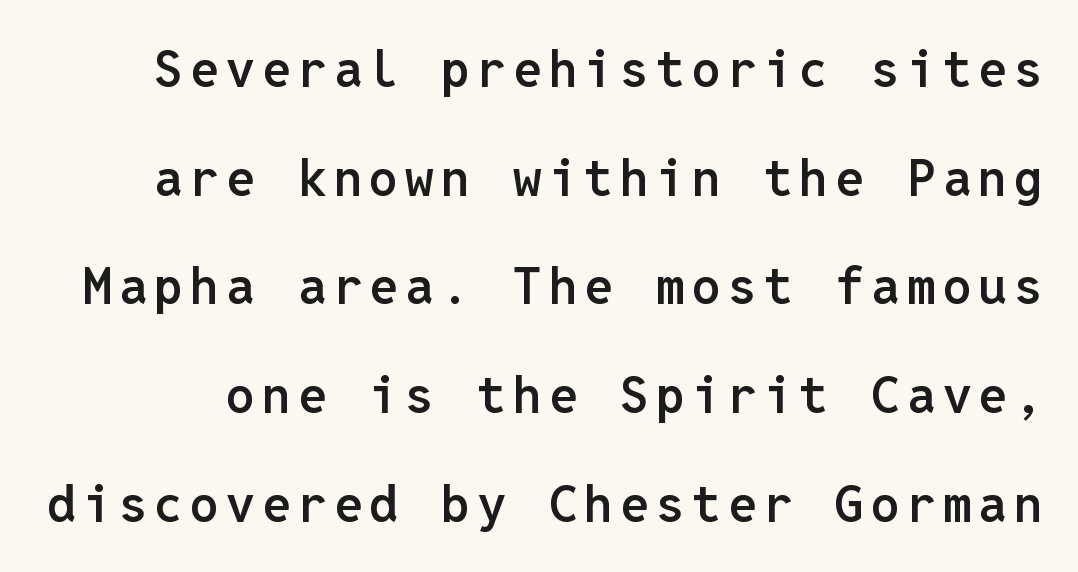
{"serif": "no", "italic": "no", "bold": "semi", "weight": "semibold", "width": "normal", "stroke_contrast": "low", "x_height": "medium", "monospaced": "yes", "underline": "no", "line_spacing": "loose", "line_spacing_ratio": 2.13, "glyph_px": 51}
